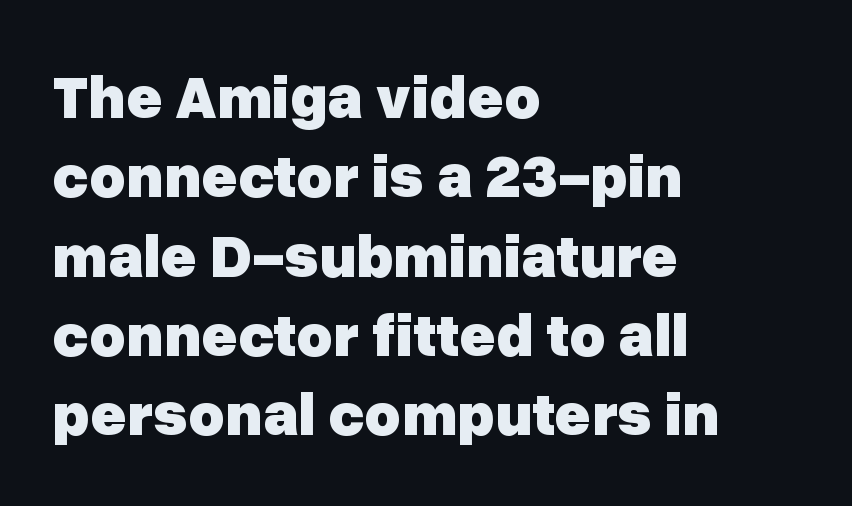
{"serif": "no", "italic": "no", "bold": "yes", "weight": "heavy", "width": "normal", "stroke_contrast": "low", "x_height": "medium", "monospaced": "no", "underline": "no", "align": "left", "line_spacing": "normal", "line_spacing_ratio": 1.28, "letter_spacing": "normal", "letter_spacing_em": 0.0, "glyph_px": 62}
